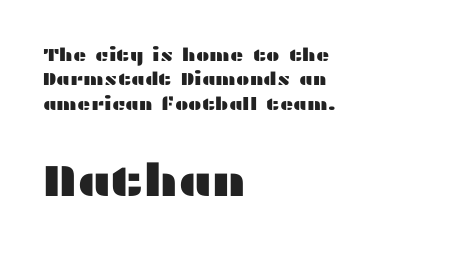
Q: Is the text italic (slanted)? A: No, it is upright.
Q: Is the typeface a serif or a sans-serif typeface? A: Sans-serif.
Q: Is the text underlined? A: No.
Q: How is the paragraph aligned? A: Left-aligned.
Q: Is the spacing between letters normal or unusually wide? A: Normal.
Q: Is the spacing between lines tight, normal or loose? A: Normal.
Q: Which block of text is set in a larger size, the first (top) or the second (bottom)? A: The second (bottom) one.
Q: Width (condensed, normal, or wide)? A: Wide.
Q: Stroke contrast? A: Medium.
Q: x-height? A: Medium.
Q: Monospaced? A: No.
